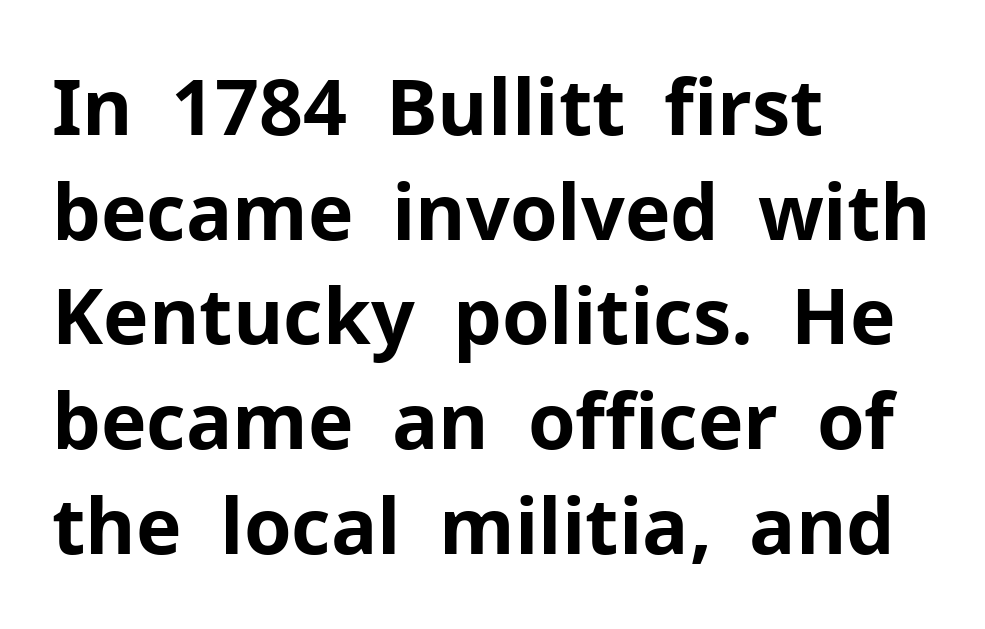
{"serif": "no", "italic": "no", "bold": "yes", "weight": "bold", "width": "normal", "stroke_contrast": "low", "x_height": "medium", "monospaced": "no", "underline": "no", "align": "left", "line_spacing": "normal", "line_spacing_ratio": 1.36, "letter_spacing": "normal", "letter_spacing_em": 0.0, "glyph_px": 77}
